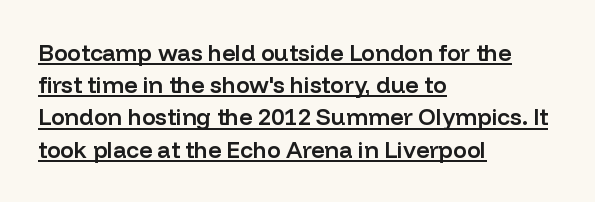
Q: Is the text bold? A: Semi-bold.
Q: Is the text italic (slanted)? A: No, it is upright.
Q: Is the text underlined? A: Yes.
Q: How is the paragraph aligned? A: Left-aligned.
Q: Is the spacing between letters normal or unusually wide? A: Normal.
Q: Is the spacing between lines tight, normal or loose? A: Normal.
